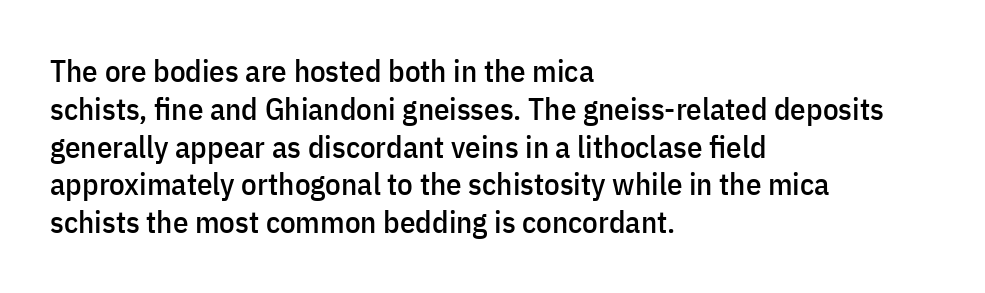
Q: Is the text italic (slanted)? A: No, it is upright.
Q: Is the typeface a serif or a sans-serif typeface? A: Sans-serif.
Q: Is the text underlined? A: No.
Q: How is the paragraph aligned? A: Left-aligned.
Q: Is the spacing between letters normal or unusually wide? A: Normal.
Q: Width (condensed, normal, or wide)? A: Condensed.
Q: Stroke contrast? A: Low.
Q: x-height? A: Medium.
Q: Monospaced? A: No.
